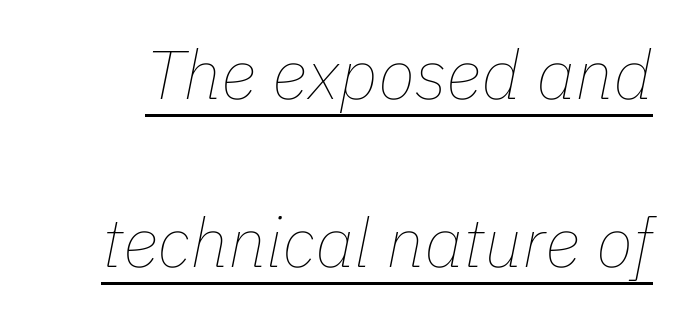
{"italic": "yes", "lean": "right", "slant_degrees": 11, "bold": "no", "weight": "thin", "width": "normal", "stroke_contrast": "low", "x_height": "medium", "monospaced": "no", "underline": "yes", "line_spacing": "loose", "line_spacing_ratio": 2.44, "letter_spacing": "normal", "letter_spacing_em": 0.0, "glyph_px": 69}
